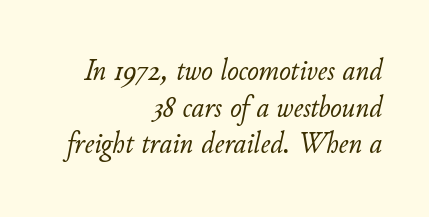
{"italic": "yes", "lean": "right", "slant_degrees": 11, "bold": "no", "weight": "light", "width": "normal", "stroke_contrast": "low", "x_height": "small", "monospaced": "no", "underline": "no", "align": "right", "line_spacing_ratio": 1.18, "letter_spacing": "normal", "letter_spacing_em": 0.0, "glyph_px": 31}
